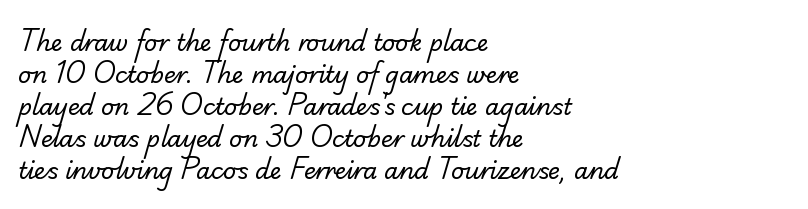
Q: Is the text bold? A: No.
Q: Is the text underlined? A: No.
Q: How is the paragraph aligned? A: Left-aligned.
Q: Is the spacing between letters normal or unusually wide? A: Normal.
Q: Is the spacing between lines tight, normal or loose? A: Normal.
